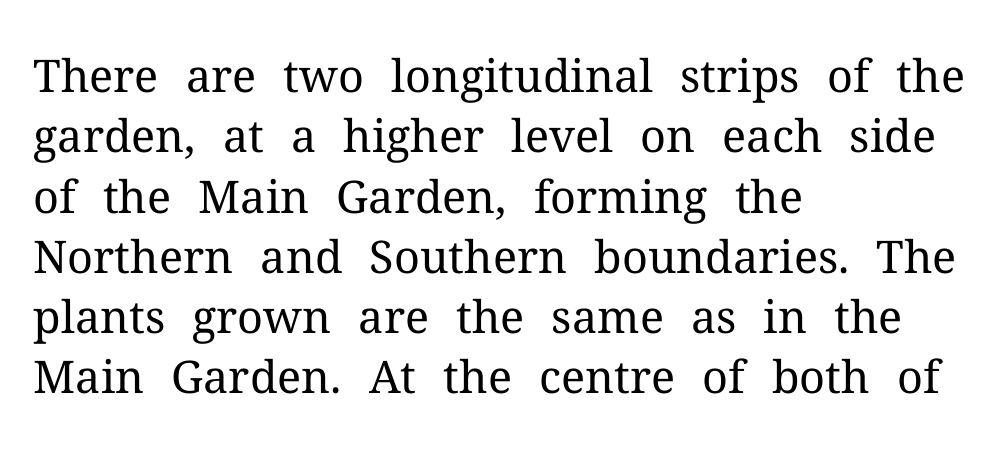
The gap between lines stays unmarked. The face used here is proportionally spaced, like ordinary book or web type. On a weight scale, this lands at 450 or below. The lines are quadded left. Serifs: yes, visible at the terminals of the letterforms. Evenly set lines give the paragraph a standard silhouette.
